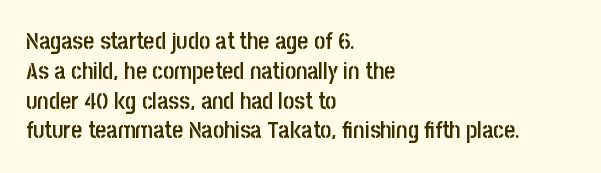
{"italic": "no", "bold": "semi", "underline": "no", "align": "left", "line_spacing_ratio": 1.24, "letter_spacing": "normal", "letter_spacing_em": 0.0, "glyph_px": 24}
